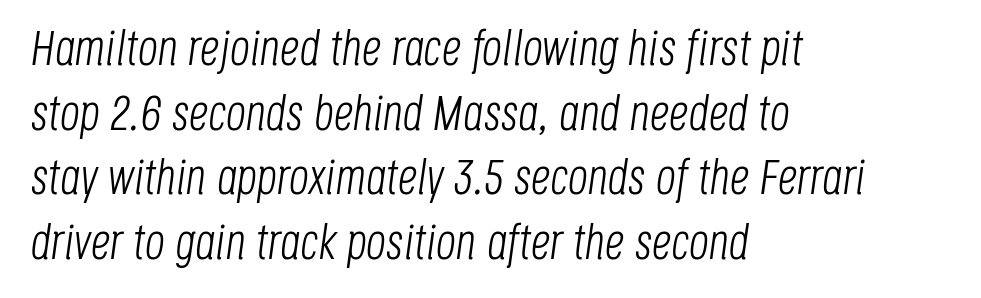
The image shows 49 px light, condensed type, italic (leaning right); set left-aligned, normal line spacing (1.32x), normal letter spacing, not underlined; low stroke contrast and a large x-height.
